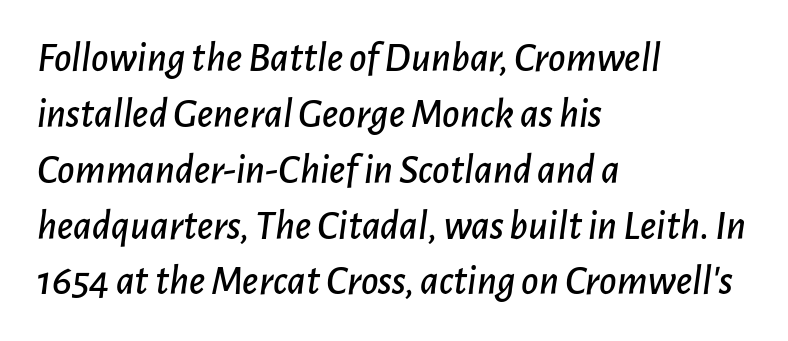
Spacing verdict: proportional, widths tailored to each character. Characters follow at the spacing the type designer built in. The compositor pushed each line to the left boundary. Students, observe: this is what conventionally led text looks like. Italic: yes, the glyphs are oblique.
